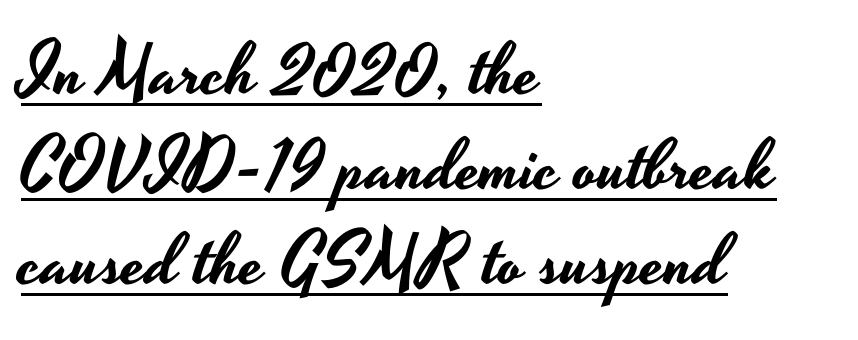
Q: Is the text italic (slanted)? A: Yes.
Q: Is the typeface a serif or a sans-serif typeface? A: Sans-serif.
Q: Is the text underlined? A: Yes.
Q: How is the paragraph aligned? A: Left-aligned.
Q: Is the spacing between letters normal or unusually wide? A: Normal.
Q: Is the spacing between lines tight, normal or loose? A: Normal.
Q: Width (condensed, normal, or wide)? A: Wide.
Q: Stroke contrast? A: Low.
Q: x-height? A: Small.
Q: Monospaced? A: No.
